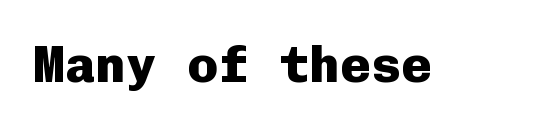
The image shows 51 px heavy sans-serif type, upright, monospaced; set normal letter spacing, not underlined; low stroke contrast and a medium x-height.
